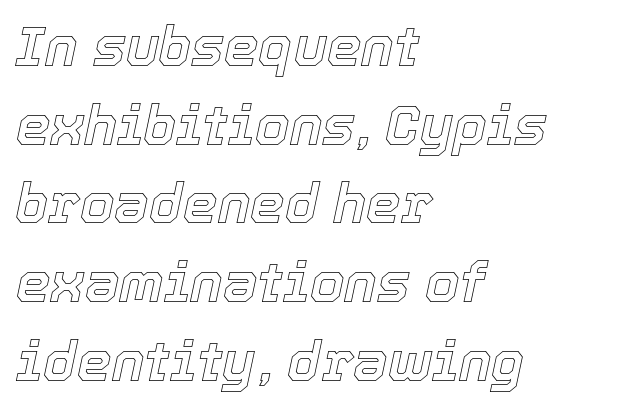
The image shows 55 px text type, italic (leaning right); set left-aligned, normal line spacing (1.43x), normal letter spacing, not underlined; a medium x-height.
